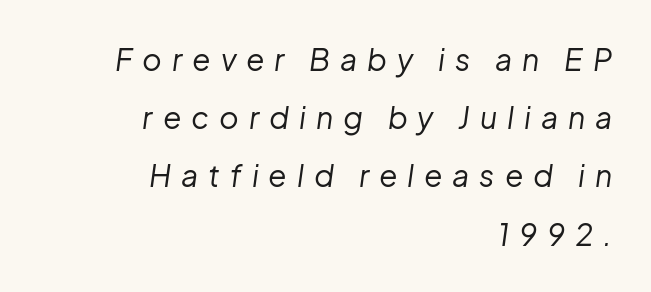
The image shows 30 px regular-weight type, italic (leaning right); set right-aligned, loose line spacing (1.94x), unusually wide letter spacing (+0.33 em), not underlined; low stroke contrast and a medium x-height.
